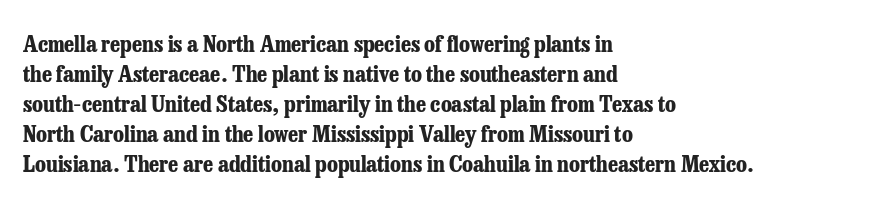
Designer's note — italics off, roman on. Clear beneath every line of the passage. Set as a true bold cut, around the 700 mark. How would I describe the line gaps? Plain and ordinary.
